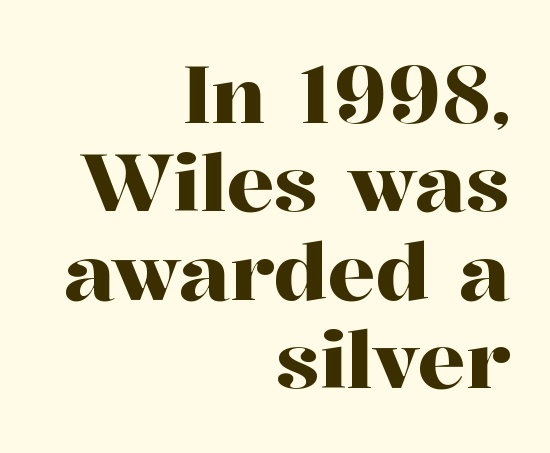
Q: Is the text italic (slanted)? A: No, it is upright.
Q: Is the typeface a serif or a sans-serif typeface? A: Serif.
Q: Is the text underlined? A: No.
Q: How is the paragraph aligned? A: Right-aligned.
Q: Is the spacing between letters normal or unusually wide? A: Normal.
Q: Is the spacing between lines tight, normal or loose? A: Tight.
Q: Width (condensed, normal, or wide)? A: Normal.
Q: Stroke contrast? A: High.
Q: x-height? A: Medium.
Q: Monospaced? A: No.
